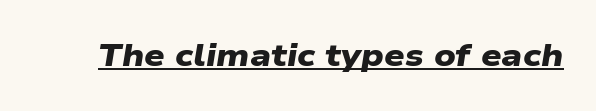
Observe the absence of serifs on each vertical stroke in this sample. Looks like someone drew a line under every word here. Weight: bold. Characters follow at the spacing the type designer built in.
